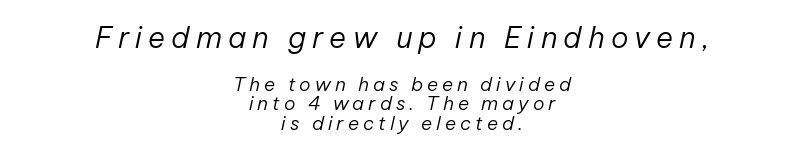
The typesetting does not lean heavy: it is not bold. The passage shown is typed in a proportional face where columns would drift. The paragraph shown floats in the horizontal middle. The block of text is dense from top to bottom, with scant space between rows. The composition opens big and finishes small.
